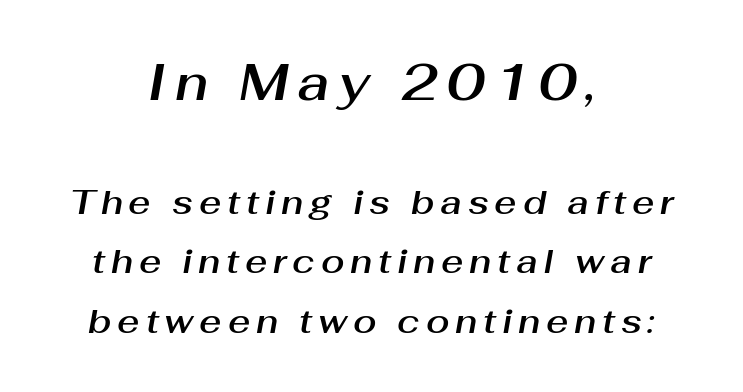
{"italic": "yes", "lean": "right", "slant_degrees": 10, "width": "normal", "stroke_contrast": "medium", "x_height": "medium", "monospaced": "no", "underline": "no", "align": "center", "line_spacing_ratio": 1.76, "larger_block": "first", "size_ratio": 1.5, "glyph_px": 51}
